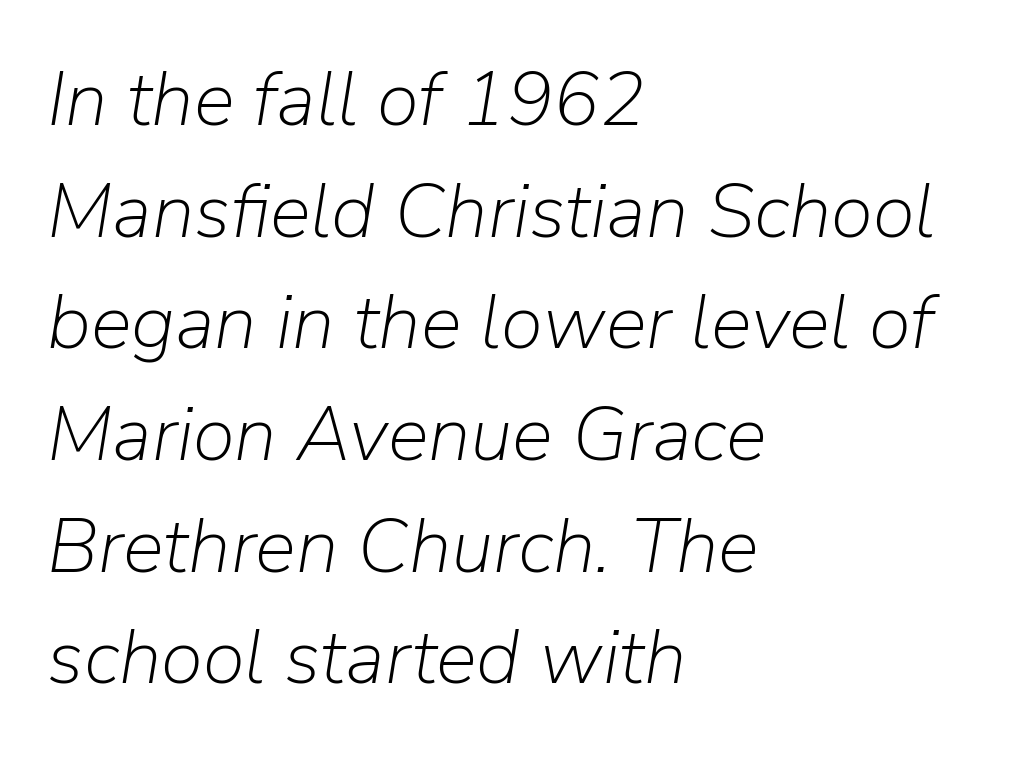
{"italic": "yes", "lean": "right", "slant_degrees": 9, "bold": "no", "weight": "light", "width": "normal", "stroke_contrast": "low", "x_height": "medium", "monospaced": "no", "underline": "no", "align": "left", "line_spacing": "normal", "line_spacing_ratio": 1.45, "letter_spacing": "normal", "letter_spacing_em": 0.0, "glyph_px": 77}
